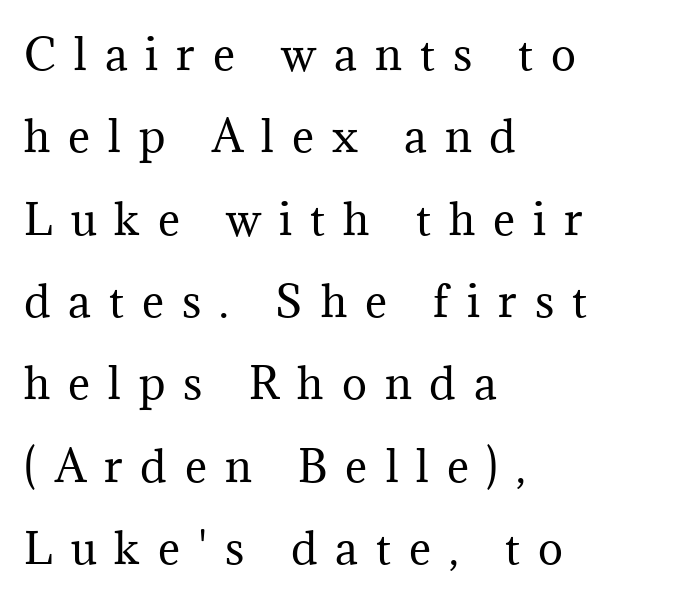
Is this a heavy cut? Hardly; it is regular or lighter. Unlike a clean sans, this face finishes its strokes with serifs. Think of a printed novel: that variable character pitch is what you see here. This block would shrink considerably if given ordinary leading; it's expanded now. All the whitespace from short lines collects on the right. The axis of the letterforms is exactly vertical.
